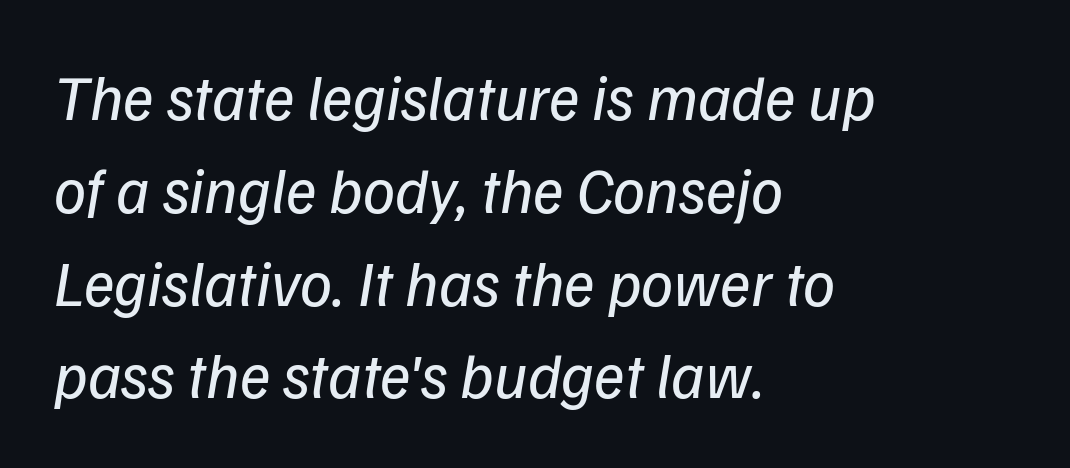
Q: Is the text bold? A: No.
Q: Is the typeface a serif or a sans-serif typeface? A: Sans-serif.
Q: Is the text underlined? A: No.
Q: How is the paragraph aligned? A: Left-aligned.
Q: Is the spacing between letters normal or unusually wide? A: Normal.
Q: Is the spacing between lines tight, normal or loose? A: Normal.
Q: Width (condensed, normal, or wide)? A: Normal.
Q: Stroke contrast? A: Low.
Q: x-height? A: Medium.
Q: Monospaced? A: No.
